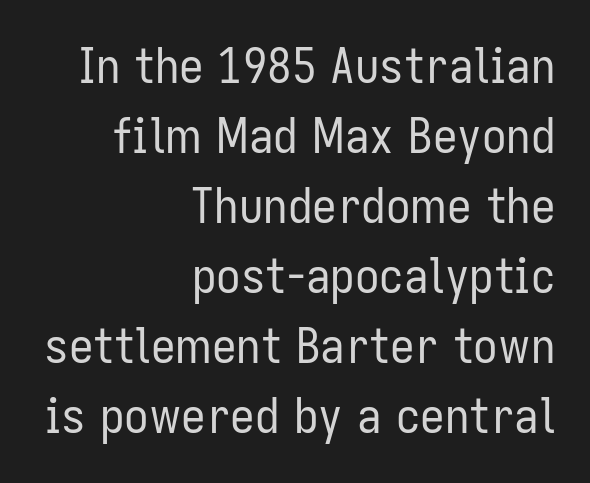
Q: Is the text bold? A: No.
Q: Is the text italic (slanted)? A: No, it is upright.
Q: Is the typeface a serif or a sans-serif typeface? A: Sans-serif.
Q: Is the text underlined? A: No.
Q: How is the paragraph aligned? A: Right-aligned.
Q: Is the spacing between letters normal or unusually wide? A: Normal.
Q: Is the spacing between lines tight, normal or loose? A: Normal.
Q: Width (condensed, normal, or wide)? A: Condensed.
Q: Stroke contrast? A: Low.
Q: x-height? A: Medium.
Q: Monospaced? A: No.
